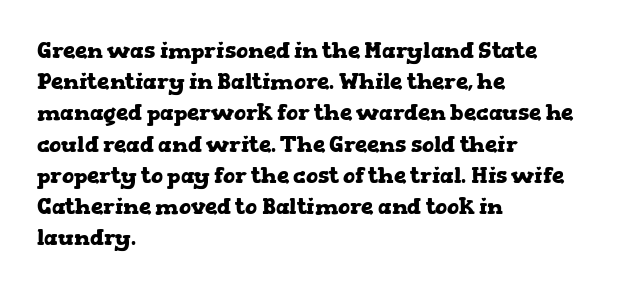
{"italic": "no", "bold": "yes", "underline": "no", "align": "left", "line_spacing": "normal", "line_spacing_ratio": 1.42, "letter_spacing": "normal", "letter_spacing_em": 0.0, "glyph_px": 22}
